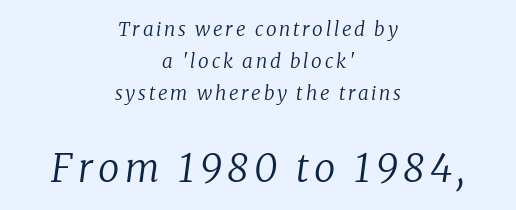
{"serif": "yes", "italic": "yes", "lean": "right", "slant_degrees": 8, "bold": "no", "weight": "regular", "width": "normal", "stroke_contrast": "low", "x_height": "medium", "monospaced": "no", "underline": "no", "align": "center", "line_spacing": "normal", "line_spacing_ratio": 1.69, "larger_block": "second", "size_ratio": 2.0, "glyph_px": 38}
